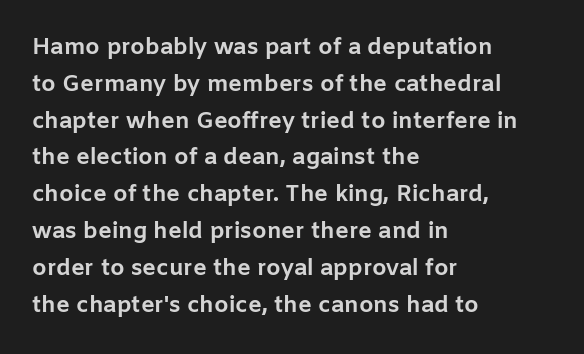
The image shows 23 px bold type, upright; set left-aligned, normal line spacing (1.6x), normal letter spacing, not underlined.
